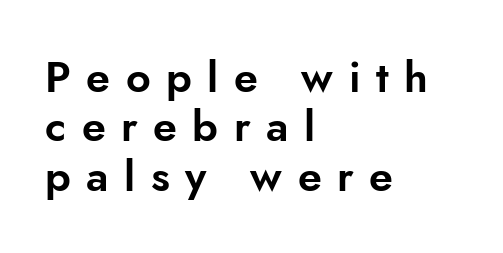
Q: Is the text italic (slanted)? A: No, it is upright.
Q: Is the typeface a serif or a sans-serif typeface? A: Sans-serif.
Q: Is the text underlined? A: No.
Q: How is the paragraph aligned? A: Left-aligned.
Q: Is the spacing between letters normal or unusually wide? A: Unusually wide.
Q: Is the spacing between lines tight, normal or loose? A: Tight.
Q: Width (condensed, normal, or wide)? A: Normal.
Q: Stroke contrast? A: Low.
Q: x-height? A: Small.
Q: Monospaced? A: No.
